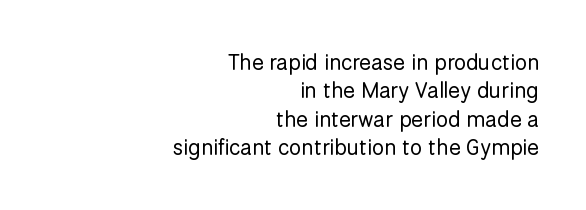
{"italic": "no", "bold": "no", "underline": "no", "align": "right", "line_spacing": "normal", "line_spacing_ratio": 1.29, "letter_spacing": "normal", "letter_spacing_em": 0.0, "glyph_px": 22}
